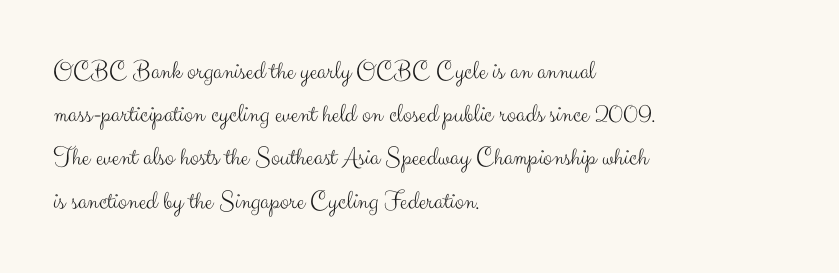
Q: Is the text bold? A: No.
Q: Is the text italic (slanted)? A: Yes.
Q: Is the text underlined? A: No.
Q: How is the paragraph aligned? A: Left-aligned.
Q: Is the spacing between letters normal or unusually wide? A: Normal.
Q: Is the spacing between lines tight, normal or loose? A: Normal.
